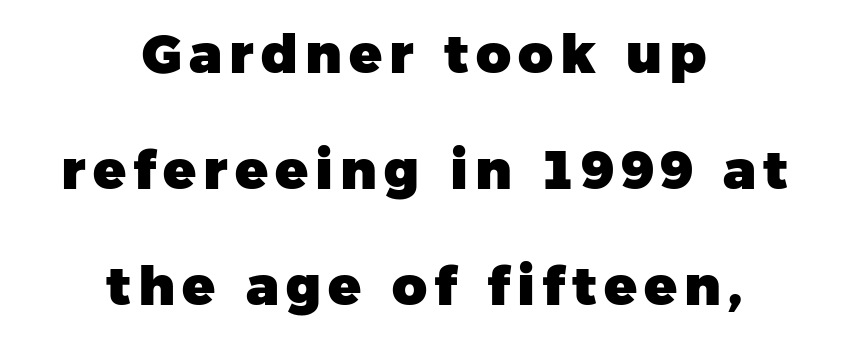
The foot of each line stays bare and open. Character widths vary here, with narrow letters taking less room than wide ones. The line-height multiplier appears high, well above default. Compared with an ordinary text face, these strokes are far heavier — a full bold.
